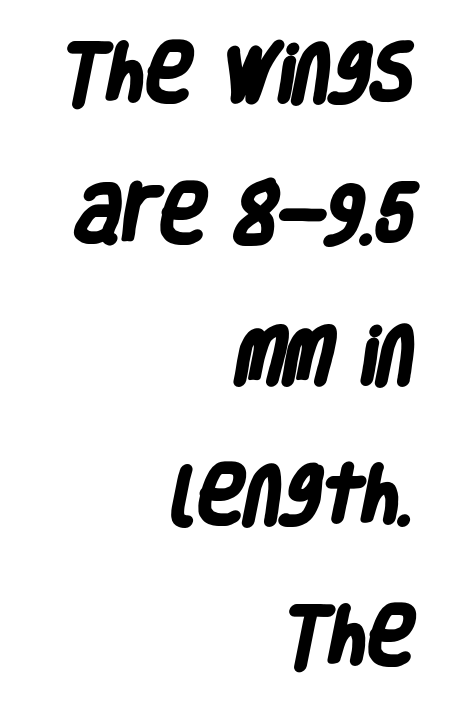
The image shows 64 px heavy, condensed sans-serif type; set right-aligned, loose line spacing (2.2x), normal letter spacing, not underlined; low stroke contrast and a large x-height.
